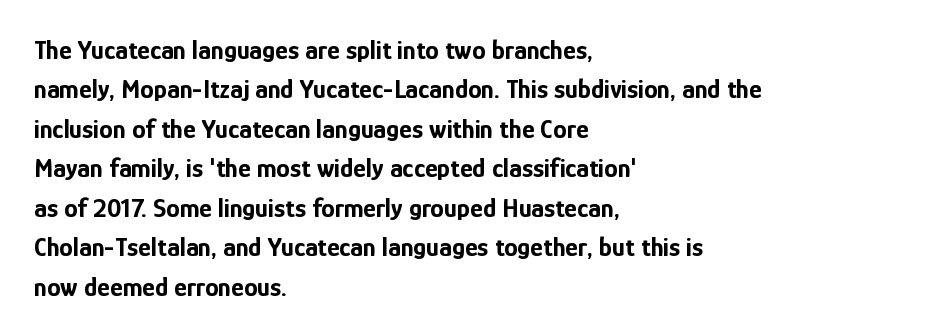
{"italic": "no", "bold": "yes", "underline": "no", "align": "left", "line_spacing": "normal", "line_spacing_ratio": 1.46, "letter_spacing": "normal", "letter_spacing_em": 0.0, "glyph_px": 27}
